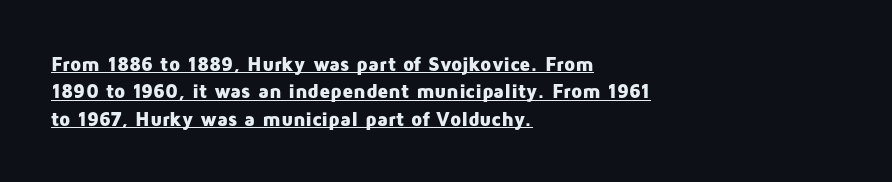
Q: Is the text bold? A: Yes.
Q: Is the text italic (slanted)? A: No, it is upright.
Q: Is the text underlined? A: Yes.
Q: How is the paragraph aligned? A: Left-aligned.
Q: Is the spacing between letters normal or unusually wide? A: Normal.
Q: Is the spacing between lines tight, normal or loose? A: Normal.
